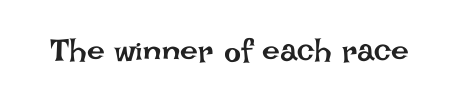
You could not count columns in this text — the font is proportionally spaced. Quick note: underline off. Nobody touched the tracking dial on this one. The letters look calm and open, with moderate or lighter stems. Unlike italic type, these characters show no tilt at all.
